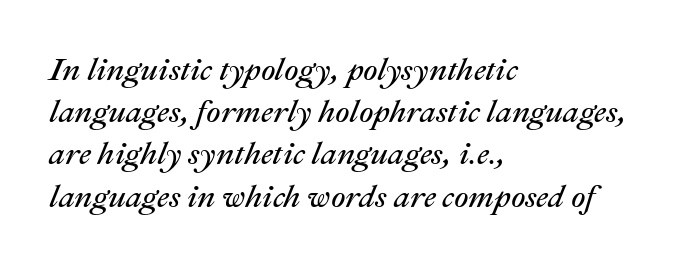
{"italic": "yes", "lean": "right", "slant_degrees": 22, "bold": "no", "weight": "regular", "width": "normal", "stroke_contrast": "medium", "x_height": "medium", "monospaced": "no", "underline": "no", "align": "left", "line_spacing": "normal", "line_spacing_ratio": 1.32, "letter_spacing": "normal", "letter_spacing_em": 0.0, "glyph_px": 32}
